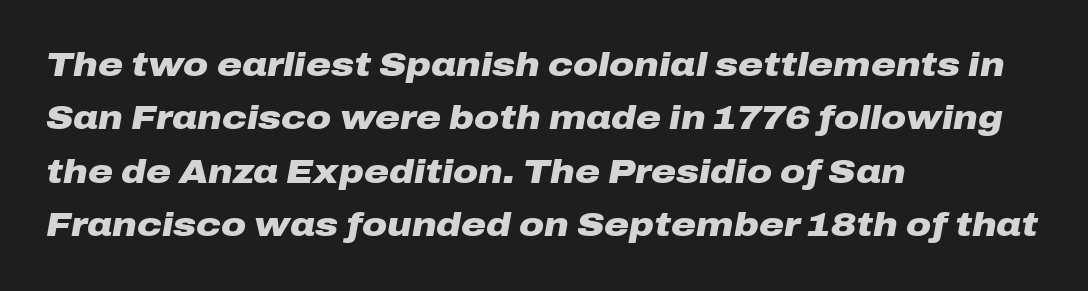
The face used here is proportionally spaced, like ordinary book or web type. Quick note: interline space is typical. The rendering anchors every line to the left-hand side. The space directly below the letters is spotless. The text carries the slant typical of an italic or oblique font.
